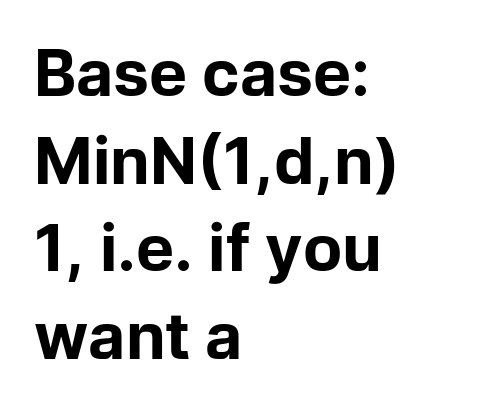
Lines of text with bare space underneath. You can tell from the bare stems that sans-serif type was used. These words are printed bold, with thick strokes throughout. You could call the tracking neutral — neither tight nor loose. Summary of vertical rhythm: regular, with standard interline spacing.
